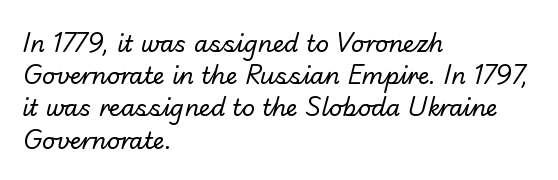
{"bold": "no", "underline": "no", "align": "left", "line_spacing": "normal", "line_spacing_ratio": 1.4, "letter_spacing": "normal", "letter_spacing_em": 0.0, "glyph_px": 23}
